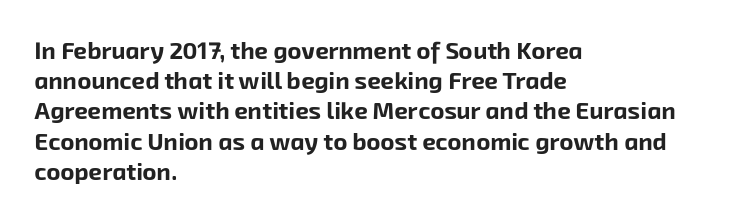
The image shows 24 px bold type; set left-aligned, normal line spacing (1.26x), normal letter spacing, not underlined.
